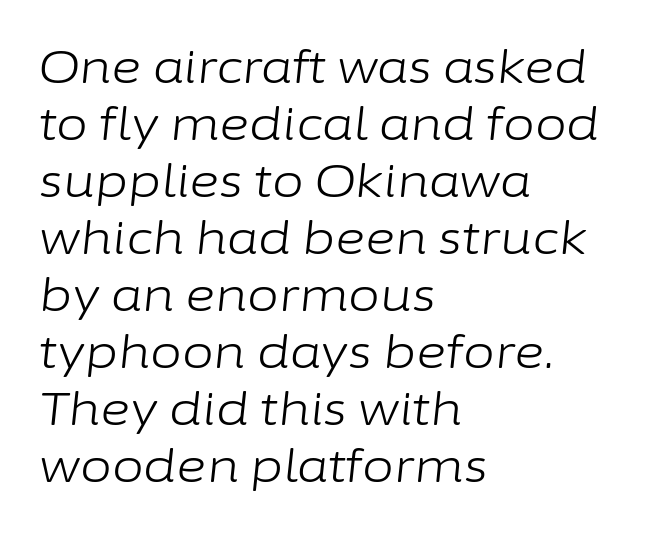
{"italic": "yes", "lean": "right", "slant_degrees": 6, "bold": "no", "weight": "light", "width": "normal", "stroke_contrast": "low", "x_height": "medium", "monospaced": "no", "underline": "no", "align": "left", "line_spacing_ratio": 1.24, "letter_spacing": "normal", "letter_spacing_em": 0.0, "glyph_px": 46}
